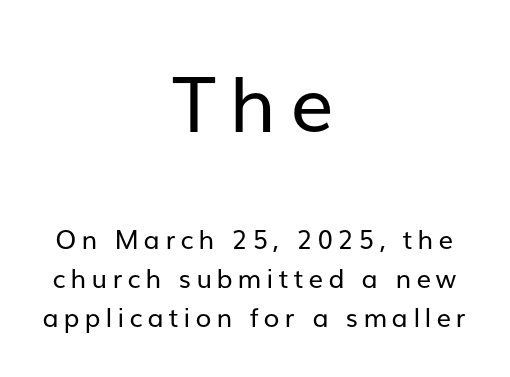
The image shows 77 px regular-weight sans-serif type, upright; set centered, normal line spacing (1.5x), not underlined; the first (top) block is 2.96x larger; low stroke contrast and a medium x-height.
